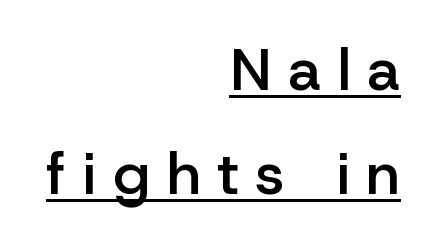
Leftover space on each line is placed entirely before the opening word. The gaps between neighbouring characters are conspicuously large. Here the designer chose a conventional face with non-uniform glyph widths. Does the weight exceed regular? Yes, but only to semibold. Posture: vertical. In terms of letterform style, serifs are entirely absent.
